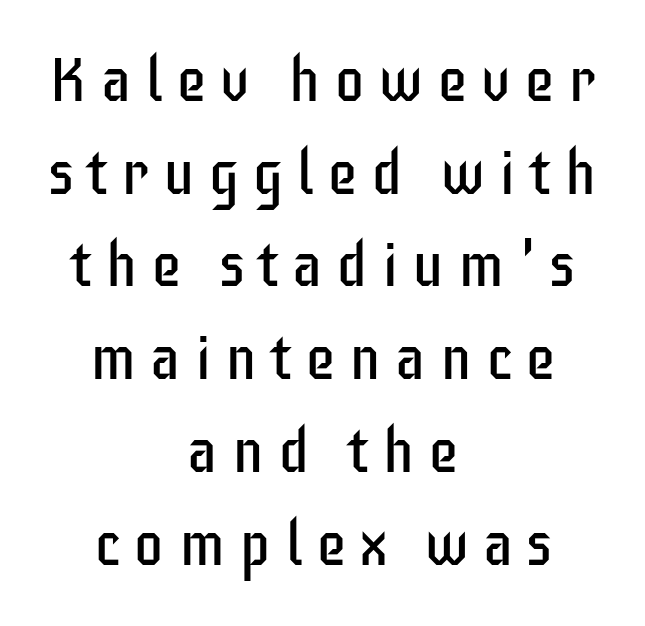
Q: Is the text bold? A: No.
Q: Is the text italic (slanted)? A: No, it is upright.
Q: Is the typeface a serif or a sans-serif typeface? A: Sans-serif.
Q: Is the text underlined? A: No.
Q: How is the paragraph aligned? A: Centered.
Q: Is the spacing between letters normal or unusually wide? A: Unusually wide.
Q: Is the spacing between lines tight, normal or loose? A: Normal.
Q: Width (condensed, normal, or wide)? A: Condensed.
Q: Stroke contrast? A: Low.
Q: x-height? A: Large.
Q: Monospaced? A: No.
